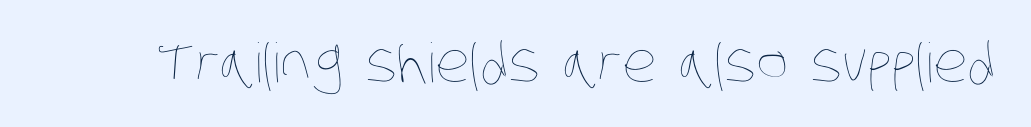
The image shows 54 px thin, condensed type; set normal letter spacing, not underlined; low stroke contrast and a large x-height.
